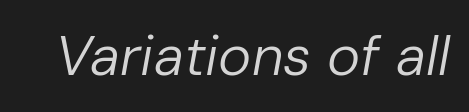
{"italic": "yes", "lean": "right", "slant_degrees": 10, "bold": "no", "weight": "regular", "width": "normal", "stroke_contrast": "low", "x_height": "medium", "monospaced": "no", "underline": "no", "letter_spacing": "normal", "letter_spacing_em": 0.0, "glyph_px": 56}
